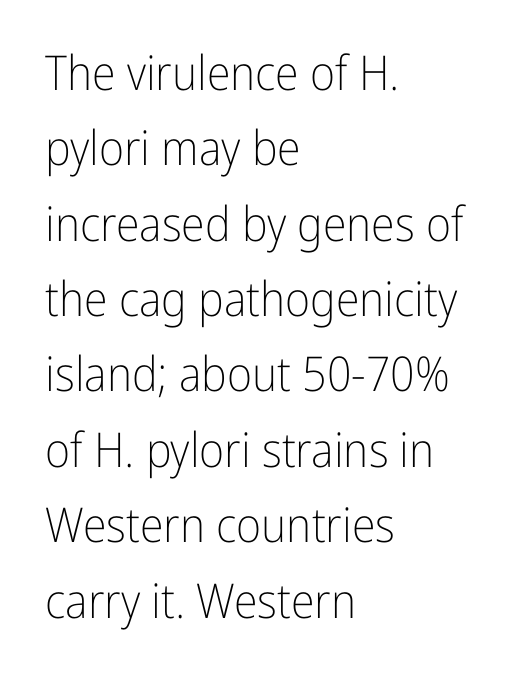
{"serif": "no", "italic": "no", "bold": "no", "weight": "light", "width": "condensed", "stroke_contrast": "low", "x_height": "medium", "monospaced": "no", "underline": "no", "align": "left", "line_spacing": "normal", "line_spacing_ratio": 1.57, "letter_spacing": "normal", "letter_spacing_em": 0.0, "glyph_px": 48}
